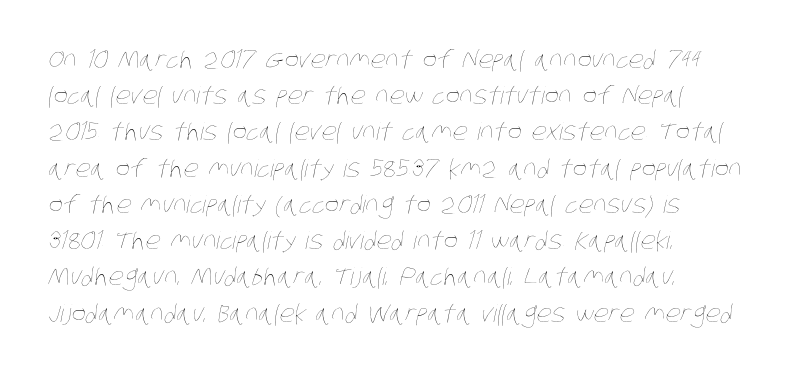
The image shows 24 px text type; set left-aligned, normal line spacing (1.51x), normal letter spacing, not underlined.
